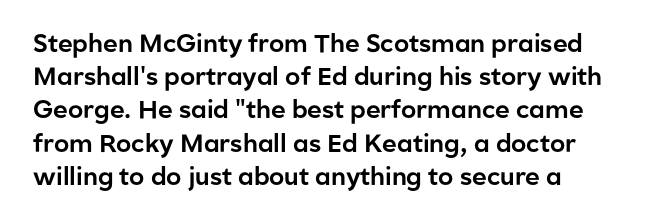
Students, observe: this is what conventionally led text looks like. Look at the tracking — it's just the regular setting, nothing added. The paragraph has a hard left edge and a soft right edge. Check under the words: just untouched page. The lettering holds an erect, upright posture throughout.
